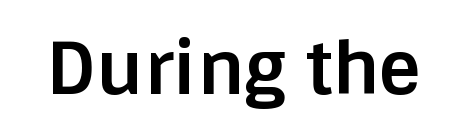
The image shows 72 px bold sans-serif type, upright; set normal letter spacing, not underlined; low stroke contrast and a large x-height.
